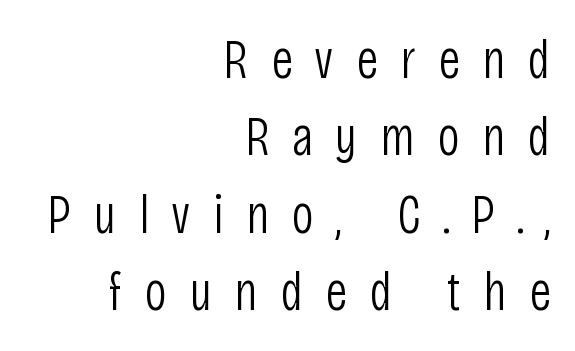
{"serif": "no", "italic": "no", "bold": "no", "weight": "light", "width": "condensed", "stroke_contrast": "low", "x_height": "large", "monospaced": "no", "underline": "no", "align": "right", "line_spacing": "normal", "line_spacing_ratio": 1.38, "letter_spacing": "wide", "letter_spacing_em": 0.4, "glyph_px": 56}
